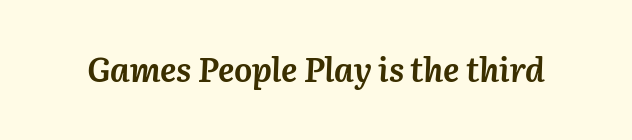
Q: Is the text bold? A: Yes.
Q: Is the text italic (slanted)? A: Yes, it leans right by about 3 degrees.
Q: Is the text underlined? A: No.
Q: Is the spacing between letters normal or unusually wide? A: Normal.
Q: Width (condensed, normal, or wide)? A: Normal.
Q: Stroke contrast? A: Medium.
Q: x-height? A: Medium.
Q: Monospaced? A: No.
